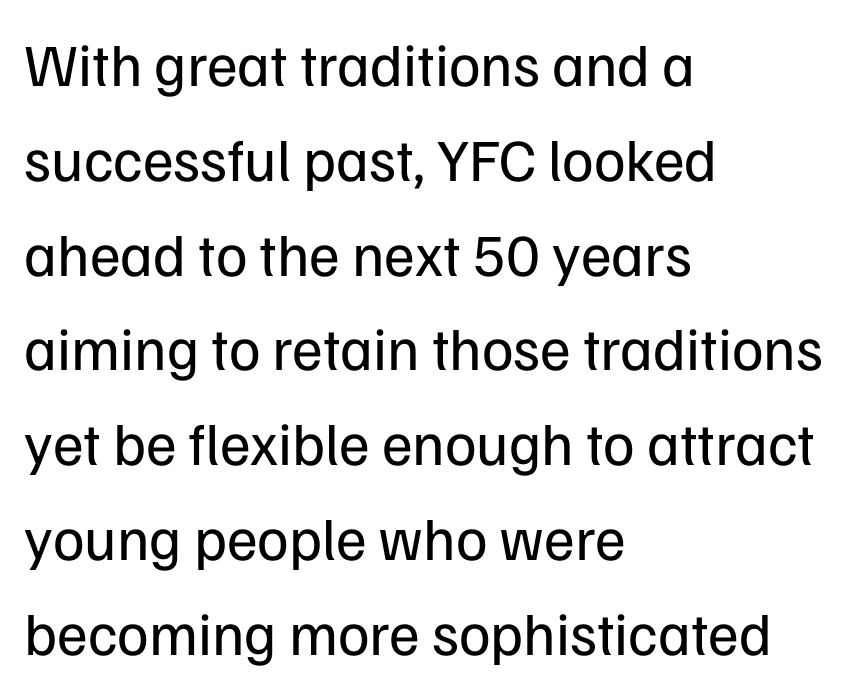
{"serif": "no", "italic": "no", "bold": "no", "weight": "regular", "width": "normal", "stroke_contrast": "low", "x_height": "medium", "monospaced": "no", "underline": "no", "align": "left", "line_spacing": "normal", "line_spacing_ratio": 1.58, "letter_spacing": "normal", "letter_spacing_em": 0.0, "glyph_px": 60}
